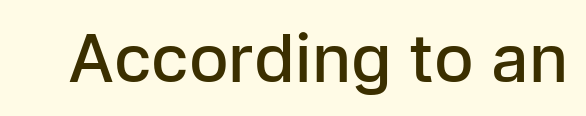
Looks like regular typesetting: each glyph gets only the width it needs. A somewhat darkened texture: the type is semibold rather than bold. Nope, no serifs anywhere on these letters. Italic? Not at all — the glyphs are vertical. The letters sit at their default tracking, neither squeezed nor spread.
